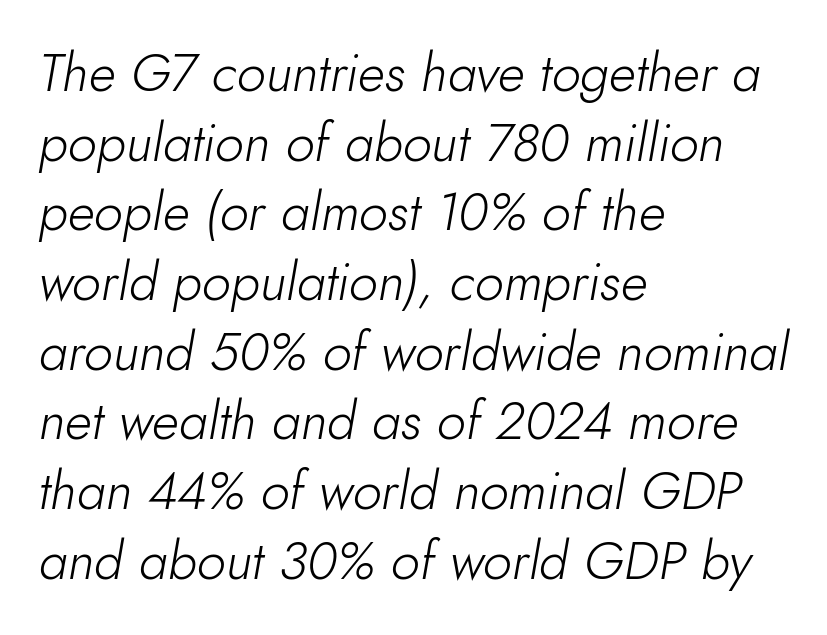
Q: Is the text bold? A: No.
Q: Is the text italic (slanted)? A: Yes, it leans right by about 10 degrees.
Q: Is the text underlined? A: No.
Q: How is the paragraph aligned? A: Left-aligned.
Q: Is the spacing between letters normal or unusually wide? A: Normal.
Q: Is the spacing between lines tight, normal or loose? A: Normal.
Q: Width (condensed, normal, or wide)? A: Normal.
Q: Stroke contrast? A: Low.
Q: x-height? A: Small.
Q: Monospaced? A: No.
